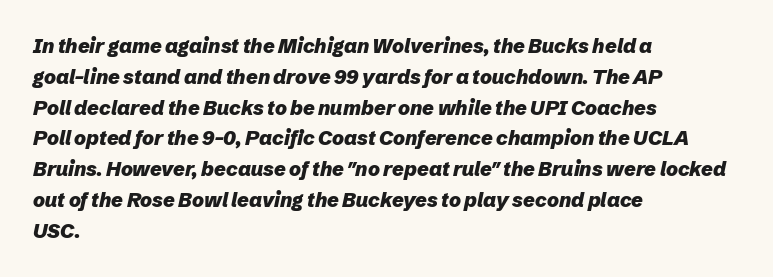
Q: Is the text bold? A: Yes.
Q: Is the text italic (slanted)? A: Yes, it leans right by about 12 degrees.
Q: Is the text underlined? A: No.
Q: How is the paragraph aligned? A: Left-aligned.
Q: Is the spacing between letters normal or unusually wide? A: Normal.
Q: Is the spacing between lines tight, normal or loose? A: Normal.
